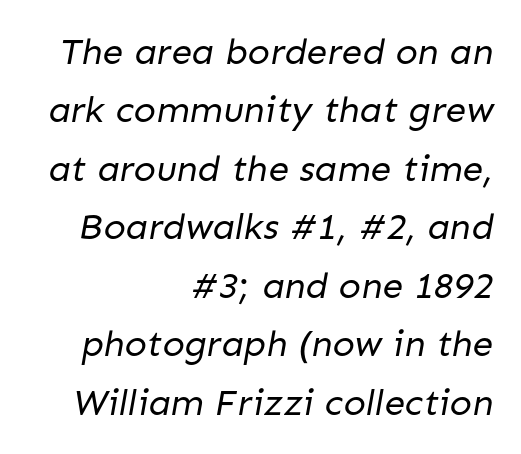
Q: Is the text bold? A: No.
Q: Is the typeface a serif or a sans-serif typeface? A: Sans-serif.
Q: Is the text underlined? A: No.
Q: How is the paragraph aligned? A: Right-aligned.
Q: Is the spacing between letters normal or unusually wide? A: Normal.
Q: Is the spacing between lines tight, normal or loose? A: Normal.
Q: Width (condensed, normal, or wide)? A: Normal.
Q: Stroke contrast? A: Low.
Q: x-height? A: Medium.
Q: Monospaced? A: No.
